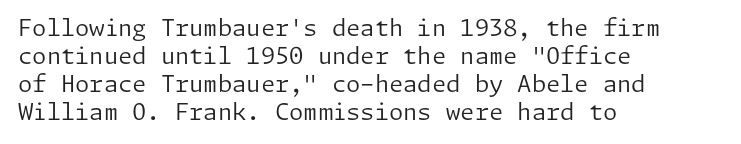
The image shows 23 px text type, upright; set left-aligned, line spacing 1.22x, normal letter spacing, not underlined.
